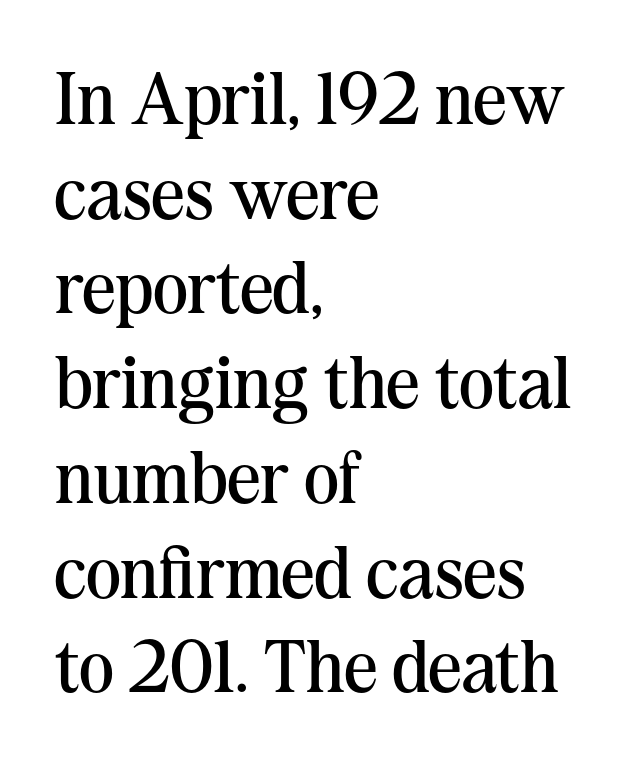
The image shows 74 px regular-weight serif type, upright; set left-aligned, normal line spacing (1.28x), normal letter spacing, not underlined; medium stroke contrast and a medium x-height.
